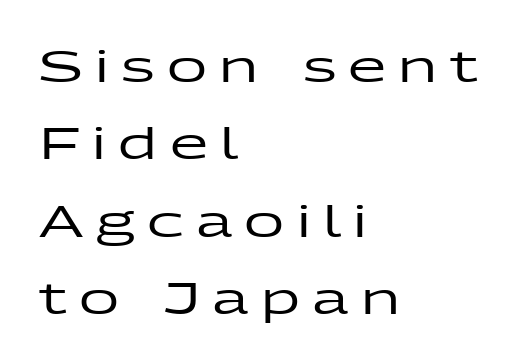
The image shows 44 px wide sans-serif type, upright; set left-aligned, line spacing 1.76x, unusually wide letter spacing (+0.28 em), not underlined; low stroke contrast and a medium x-height.
